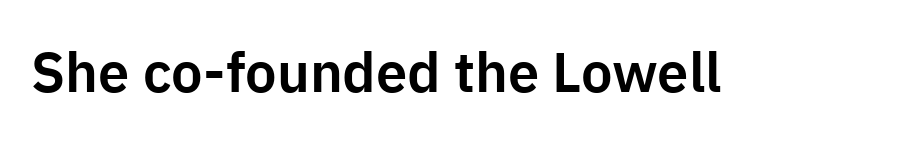
Q: Is the text italic (slanted)? A: No, it is upright.
Q: Is the typeface a serif or a sans-serif typeface? A: Sans-serif.
Q: Is the text underlined? A: No.
Q: Is the spacing between letters normal or unusually wide? A: Normal.
Q: Width (condensed, normal, or wide)? A: Normal.
Q: Stroke contrast? A: Low.
Q: x-height? A: Medium.
Q: Monospaced? A: No.
